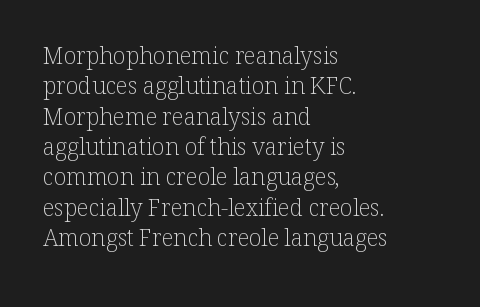
{"italic": "no", "bold": "no", "underline": "no", "align": "left", "line_spacing": "normal", "line_spacing_ratio": 1.32, "letter_spacing": "normal", "letter_spacing_em": 0.0, "glyph_px": 23}
